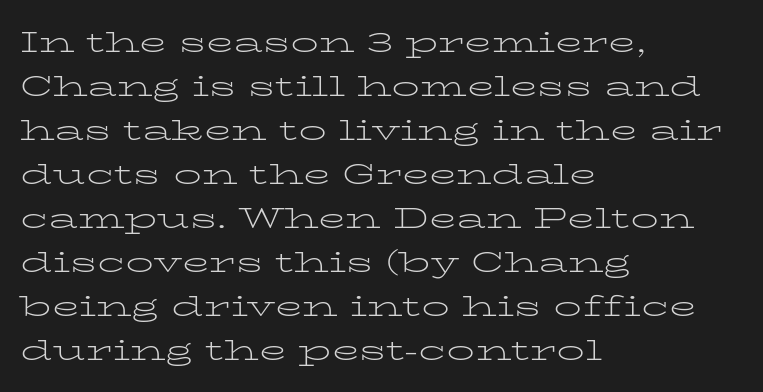
The image shows 28 px light, wide serif type, upright; set left-aligned, normal line spacing (1.57x), normal letter spacing, not underlined; low stroke contrast and a medium x-height.
